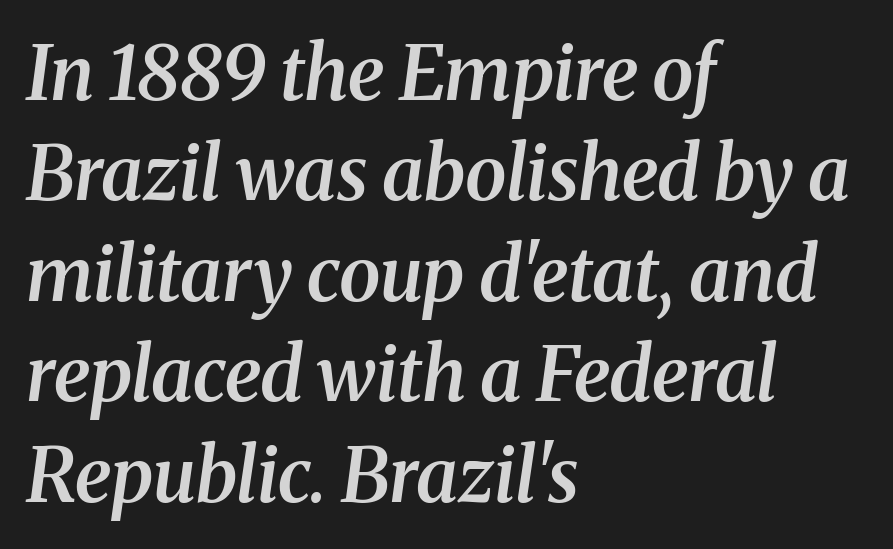
The glyphs in this specimen are seriffed. How would I describe the line gaps? Plain and ordinary. The letters advance in unequal steps, a hallmark of proportional type. These lines carry some extra weight — a demibold, not a full bold. Standard letterfit; no display-style spreading of the glyphs. The typesetter chose a ragged-right arrangement here.
